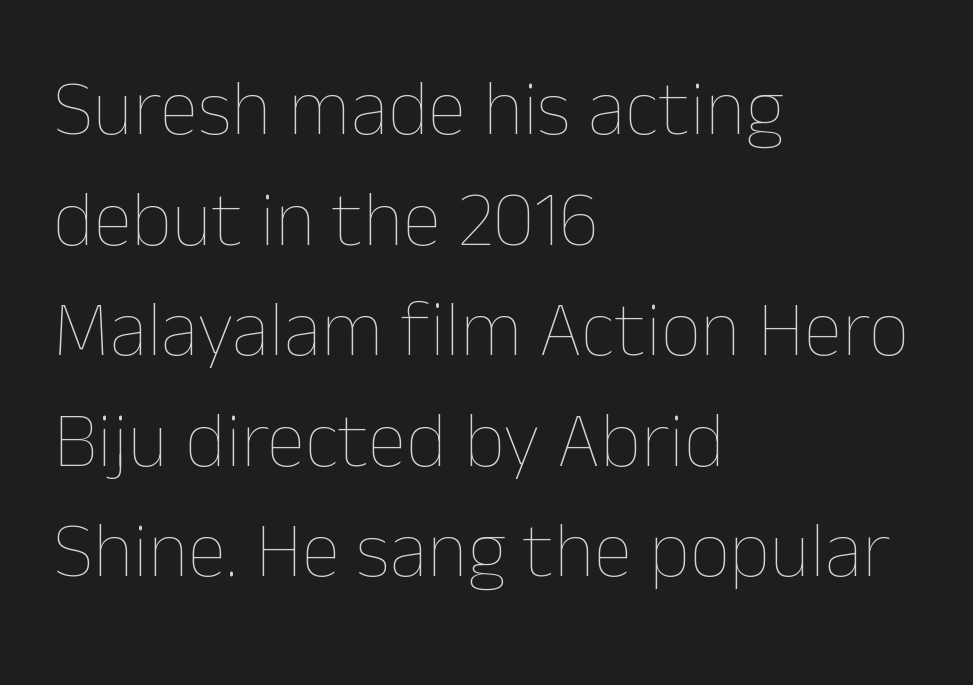
{"italic": "no", "bold": "no", "weight": "thin", "width": "normal", "stroke_contrast": "low", "x_height": "medium", "monospaced": "no", "underline": "no", "align": "left", "line_spacing": "normal", "line_spacing_ratio": 1.4, "letter_spacing": "normal", "letter_spacing_em": 0.0, "glyph_px": 79}
